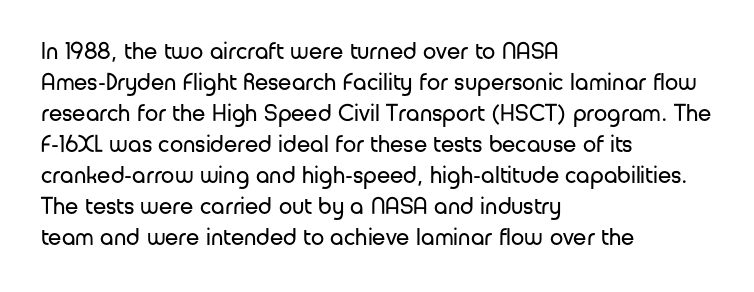
{"italic": "no", "bold": "no", "underline": "no", "align": "left", "line_spacing": "normal", "line_spacing_ratio": 1.29, "letter_spacing": "normal", "letter_spacing_em": 0.0, "glyph_px": 24}
